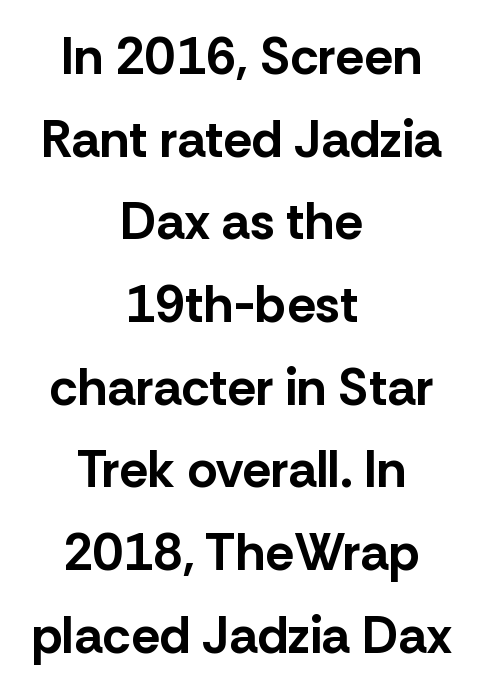
This sample has the flowing, uneven cadence of proportional lettering. Posture: upright roman. Regular leading. The typesetter chose a symmetrical, centered arrangement here. Bare-footed words on every line.
